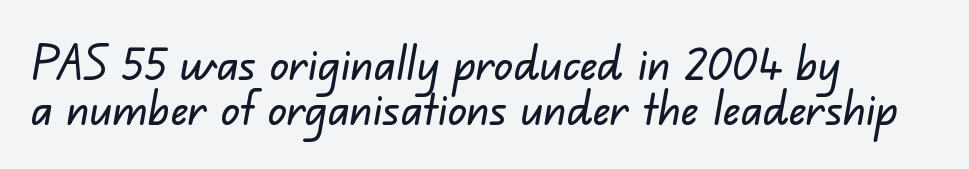
Q: Is the typeface a serif or a sans-serif typeface? A: Sans-serif.
Q: Is the text underlined? A: No.
Q: How is the paragraph aligned? A: Left-aligned.
Q: Is the spacing between letters normal or unusually wide? A: Normal.
Q: Is the spacing between lines tight, normal or loose? A: Tight.
Q: Width (condensed, normal, or wide)? A: Normal.
Q: Stroke contrast? A: Low.
Q: x-height? A: Small.
Q: Monospaced? A: No.
